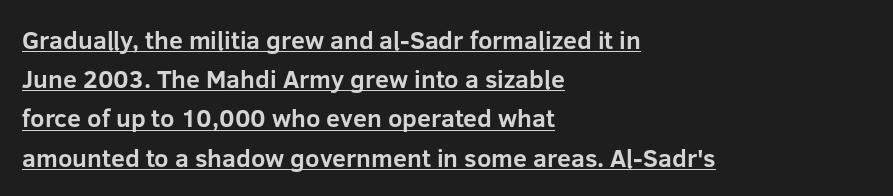
Q: Is the text bold? A: Yes.
Q: Is the text italic (slanted)? A: No, it is upright.
Q: Is the text underlined? A: Yes.
Q: How is the paragraph aligned? A: Left-aligned.
Q: Is the spacing between letters normal or unusually wide? A: Normal.
Q: Is the spacing between lines tight, normal or loose? A: Normal.
